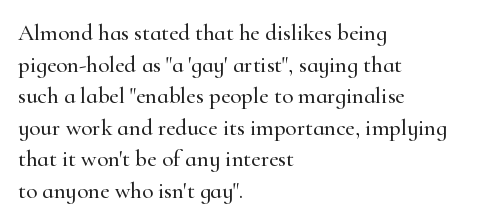
The letterforms sit shoulder to shoulder at normal distance. The paragraph has a hard left edge and a soft right edge. A clean baseline with only descenders dipping below it. No italicization has been applied; the sample stays upright.
